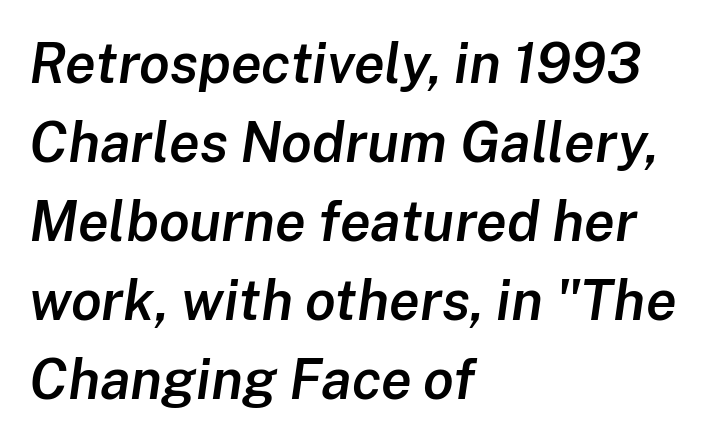
Q: Is the text bold? A: Semi-bold.
Q: Is the text italic (slanted)? A: Yes, it leans right by about 8 degrees.
Q: Is the text underlined? A: No.
Q: How is the paragraph aligned? A: Left-aligned.
Q: Is the spacing between letters normal or unusually wide? A: Normal.
Q: Is the spacing between lines tight, normal or loose? A: Normal.
Q: Width (condensed, normal, or wide)? A: Normal.
Q: Stroke contrast? A: Low.
Q: x-height? A: Medium.
Q: Monospaced? A: No.
